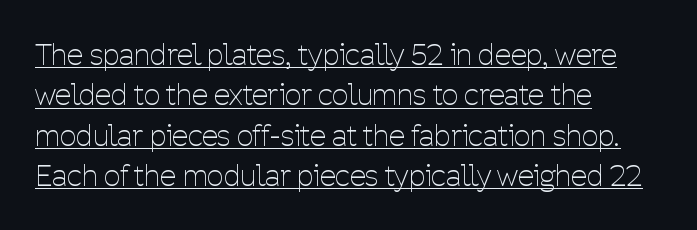
The font sits on the lighter half of the weight spectrum, regular included. The words here are underlined. The horizontal fit of the characters is conventional and even. These lines are rendered in a variable-pitch font. You can tell from the bare stems that sans-serif type was used.
